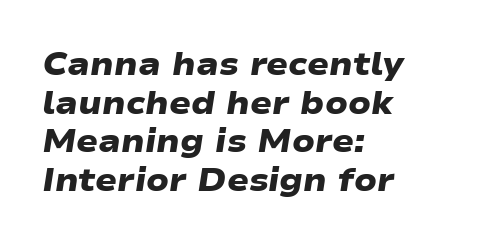
The image shows 32 px heavy, wide sans-serif type; set left-aligned, line spacing 1.21x, normal letter spacing, not underlined; low stroke contrast and a medium x-height.
